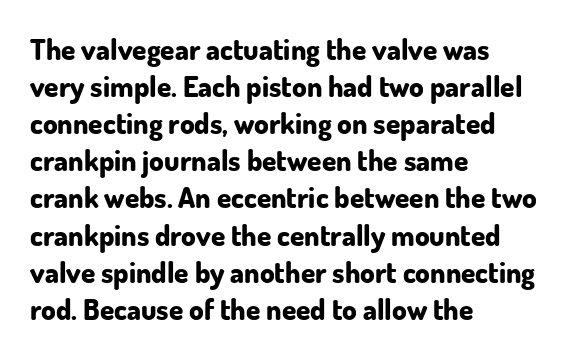
The image shows 29 px bold sans-serif type, upright; set left-aligned, normal line spacing (1.28x), normal letter spacing, not underlined; low stroke contrast and a small x-height.
